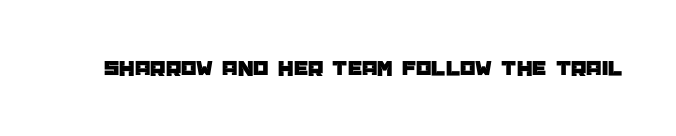
{"italic": "no", "underline": "no", "letter_spacing": "normal", "letter_spacing_em": 0.0, "glyph_px": 22}
